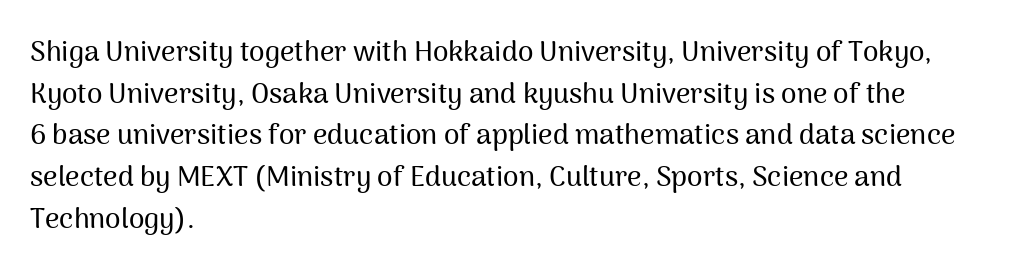
The image shows 28 px sans-serif type, upright; set left-aligned, normal line spacing (1.49x), normal letter spacing, not underlined; medium stroke contrast and a medium x-height.
